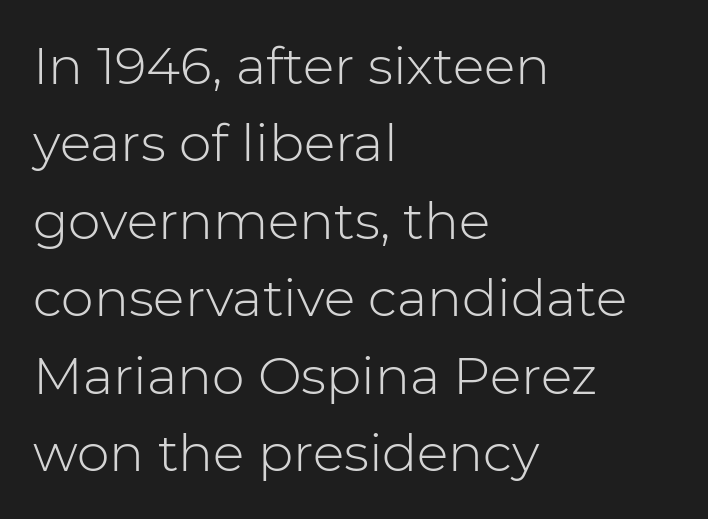
Q: Is the text bold? A: No.
Q: Is the text italic (slanted)? A: No, it is upright.
Q: Is the typeface a serif or a sans-serif typeface? A: Sans-serif.
Q: Is the text underlined? A: No.
Q: How is the paragraph aligned? A: Left-aligned.
Q: Is the spacing between letters normal or unusually wide? A: Normal.
Q: Is the spacing between lines tight, normal or loose? A: Normal.
Q: Width (condensed, normal, or wide)? A: Normal.
Q: Stroke contrast? A: Low.
Q: x-height? A: Medium.
Q: Monospaced? A: No.
